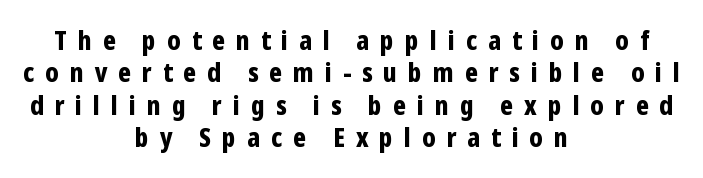
{"italic": "no", "bold": "yes", "underline": "no", "align": "center", "line_spacing": "normal", "line_spacing_ratio": 1.25, "letter_spacing": "wide", "letter_spacing_em": 0.42, "glyph_px": 26}
